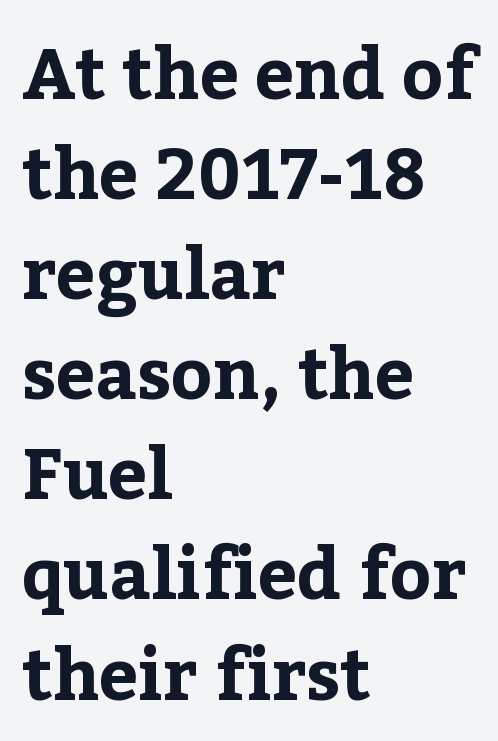
Q: Is the text bold? A: Yes.
Q: Is the text italic (slanted)? A: No, it is upright.
Q: Is the typeface a serif or a sans-serif typeface? A: Serif.
Q: Is the text underlined? A: No.
Q: How is the paragraph aligned? A: Left-aligned.
Q: Is the spacing between letters normal or unusually wide? A: Normal.
Q: Is the spacing between lines tight, normal or loose? A: Normal.
Q: Width (condensed, normal, or wide)? A: Normal.
Q: Stroke contrast? A: Low.
Q: x-height? A: Medium.
Q: Monospaced? A: No.
